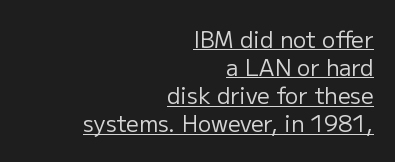
Every character sits straight up, as roman type does. The tracking reads as untouched default to a designer's eye. Each line of the rendering has a horizontal stroke beneath the glyphs. The passage is arranged like a letterhead date or caption credit — flush right.
